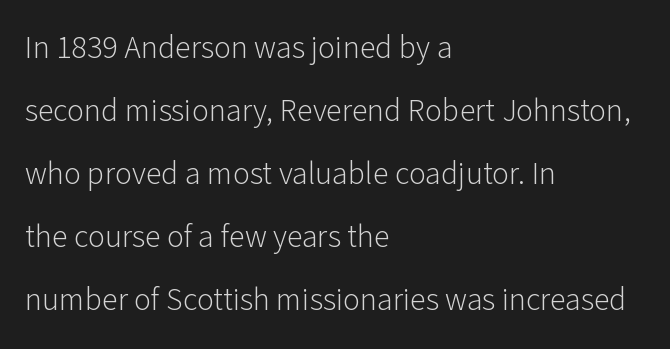
The designer dialed line spacing up above the default. In terms of letterspacing, this is plain default setting. The letters advance in unequal steps, a hallmark of proportional type. The paragraph shown leans on its left margin.
